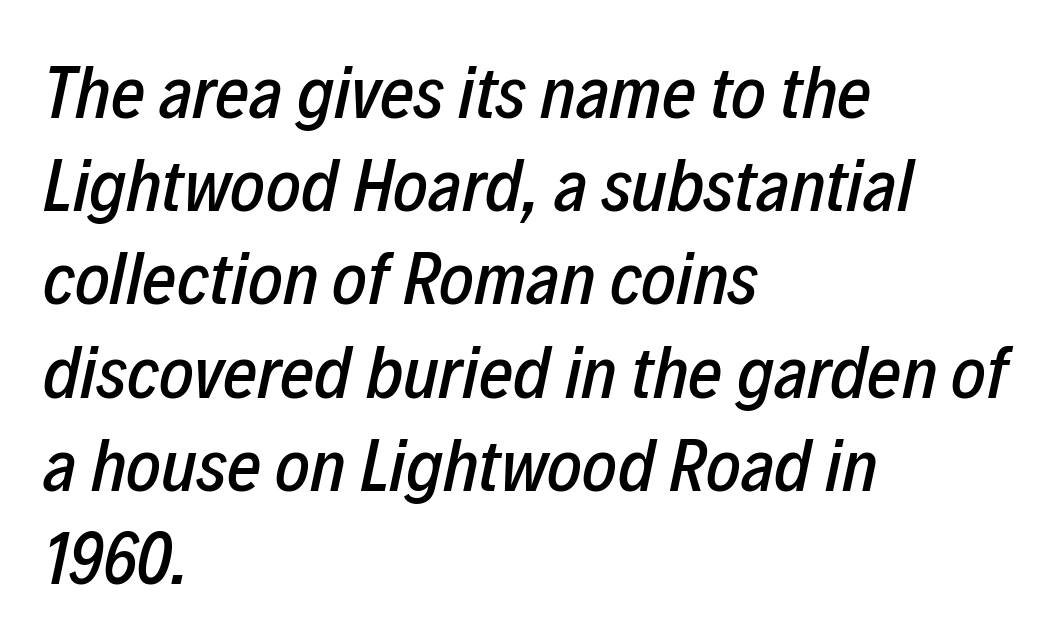
Lines of text with bare space underneath. The axis of the letterforms is tilted away from vertical. Looks like regular typesetting: each glyph gets only the width it needs. Horizontal bands of white between lines are of average thickness. Is the block centered? No — it sits flush against the left margin. Glyph-to-glyph distance matches everyday printed text.
